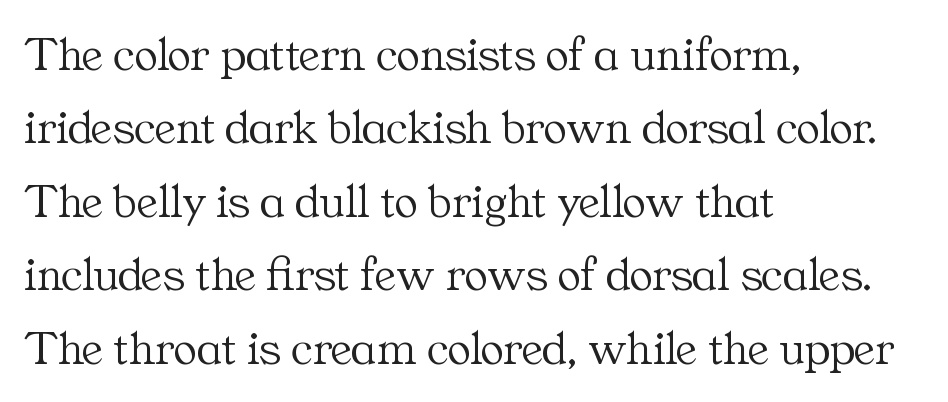
Q: Is the text bold? A: No.
Q: Is the text italic (slanted)? A: No, it is upright.
Q: Is the typeface a serif or a sans-serif typeface? A: Serif.
Q: Is the text underlined? A: No.
Q: How is the paragraph aligned? A: Left-aligned.
Q: Is the spacing between letters normal or unusually wide? A: Normal.
Q: Is the spacing between lines tight, normal or loose? A: Normal.
Q: Width (condensed, normal, or wide)? A: Normal.
Q: Stroke contrast? A: Medium.
Q: x-height? A: Medium.
Q: Monospaced? A: No.
